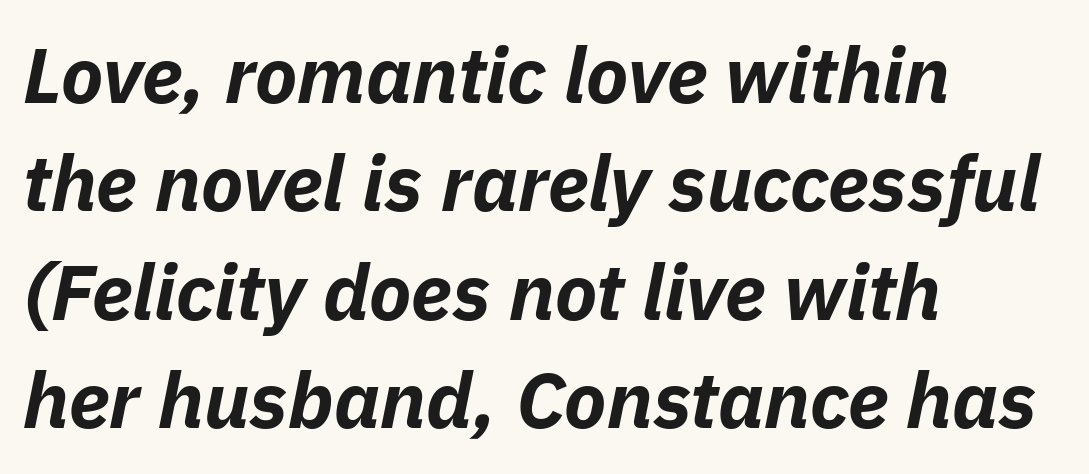
You'd pick this weight for a headline — it's a proper bold. There is no visible air inserted between adjacent glyphs. Honestly, there is no underline to notice here at all. The rendering uses natural spacing where letterforms have individual widths. A student would call this left alignment; a typographer would say flush left, rag right.
